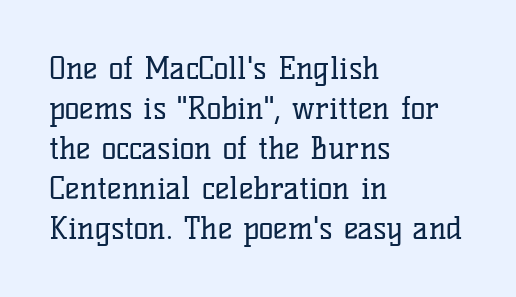
Just letters on the line, the space beneath them empty. Ink coverage per letter is moderate at most. Typeset ragged right — the left edge is the straight one. The rendering uses a moderate line-height, typical for paragraphs. The passage shown is typed in a proportional face where columns would drift. Standard letterfit; no display-style spreading of the glyphs.
